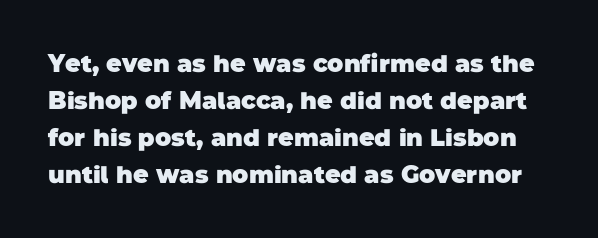
The image shows 24 px bold type; set normal line spacing (1.54x), normal letter spacing, not underlined.
